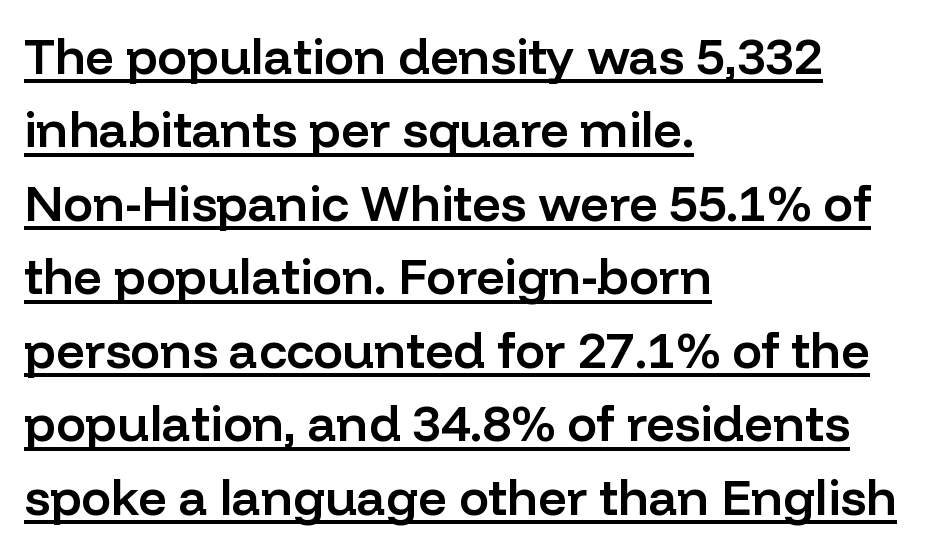
These lines are set flush left with a ragged right edge. The face used here is proportionally spaced, like ordinary book or web type. The strokes are fattened partway — semibold, not bold. Underline: present. The gaps between neighbouring characters are ordinary and unremarkable.
